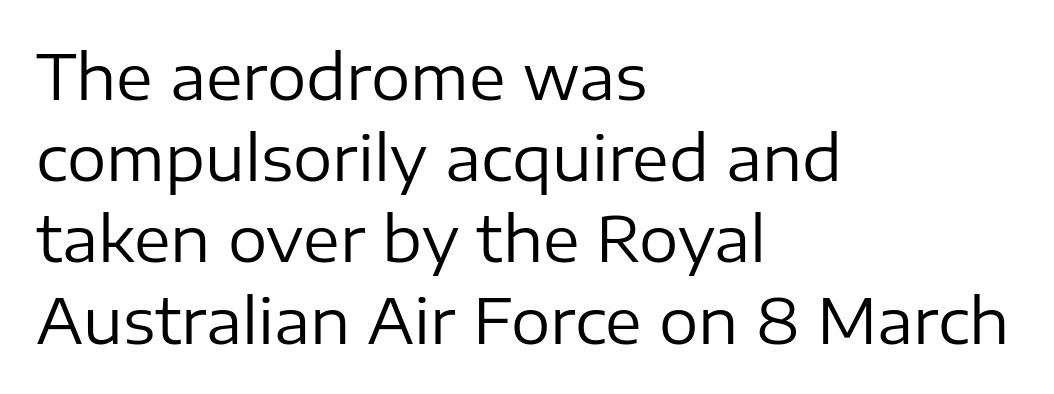
Q: Is the text bold? A: No.
Q: Is the text italic (slanted)? A: No, it is upright.
Q: Is the typeface a serif or a sans-serif typeface? A: Sans-serif.
Q: Is the text underlined? A: No.
Q: How is the paragraph aligned? A: Left-aligned.
Q: Is the spacing between letters normal or unusually wide? A: Normal.
Q: Is the spacing between lines tight, normal or loose? A: Normal.
Q: Width (condensed, normal, or wide)? A: Normal.
Q: Stroke contrast? A: Low.
Q: x-height? A: Medium.
Q: Monospaced? A: No.
